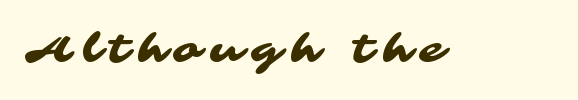
Q: Is the typeface a serif or a sans-serif typeface? A: Sans-serif.
Q: Is the text underlined? A: No.
Q: Is the spacing between letters normal or unusually wide? A: Unusually wide.
Q: Width (condensed, normal, or wide)? A: Wide.
Q: Stroke contrast? A: Medium.
Q: x-height? A: Medium.
Q: Monospaced? A: No.
